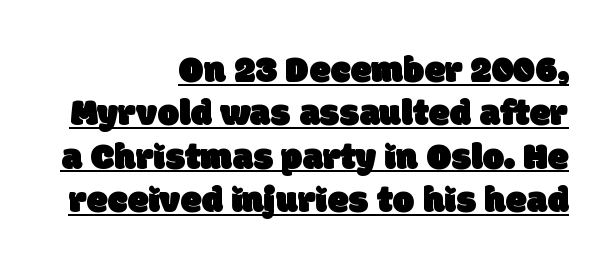
You could not count columns in this text — the font is proportionally spaced. The rendering uses a small line-height, squeezing the rows. Words appear dense and cohesive because spacing is normal. Does a line run under the words? Yes, clearly. All the whitespace from short lines collects on the left. Letterform terminals end flat and unadorned throughout the passage.
